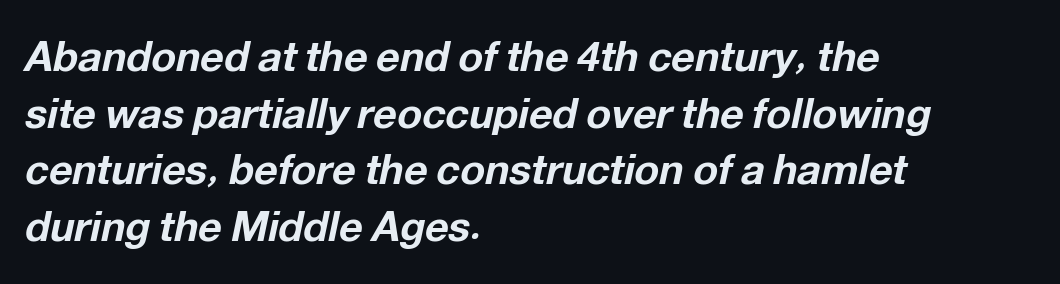
Q: Is the text bold? A: Yes.
Q: Is the text italic (slanted)? A: Yes, it leans right by about 12 degrees.
Q: Is the text underlined? A: No.
Q: How is the paragraph aligned? A: Left-aligned.
Q: Is the spacing between letters normal or unusually wide? A: Normal.
Q: Is the spacing between lines tight, normal or loose? A: Normal.
Q: Width (condensed, normal, or wide)? A: Normal.
Q: Stroke contrast? A: Low.
Q: x-height? A: Medium.
Q: Monospaced? A: No.
